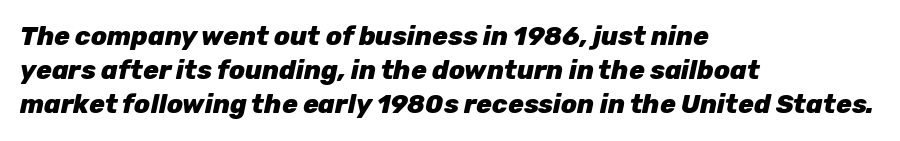
{"italic": "yes", "lean": "right", "slant_degrees": 12, "bold": "yes", "underline": "no", "align": "left", "line_spacing": "normal", "line_spacing_ratio": 1.31, "letter_spacing": "normal", "letter_spacing_em": 0.0, "glyph_px": 26}
